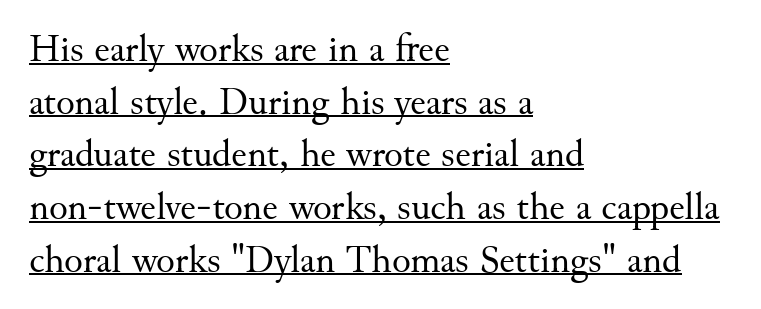
Q: Is the text bold? A: No.
Q: Is the text italic (slanted)? A: No, it is upright.
Q: Is the typeface a serif or a sans-serif typeface? A: Serif.
Q: Is the text underlined? A: Yes.
Q: How is the paragraph aligned? A: Left-aligned.
Q: Is the spacing between letters normal or unusually wide? A: Normal.
Q: Is the spacing between lines tight, normal or loose? A: Normal.
Q: Width (condensed, normal, or wide)? A: Normal.
Q: Stroke contrast? A: Medium.
Q: x-height? A: Small.
Q: Monospaced? A: No.
